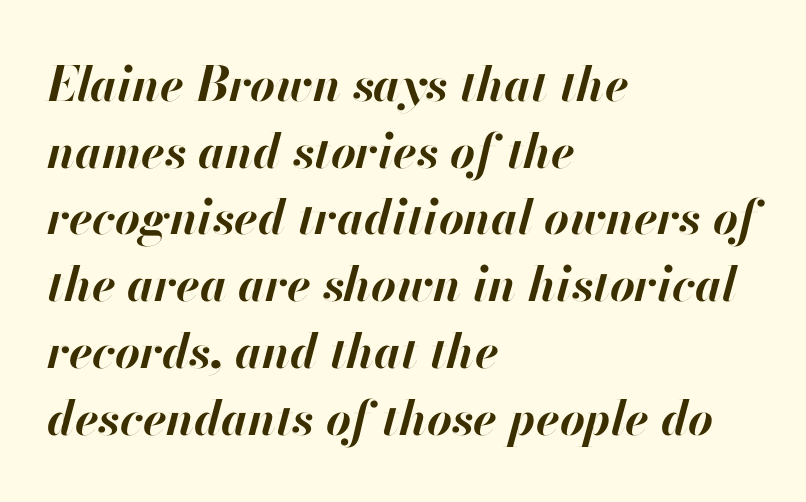
{"italic": "yes", "lean": "right", "slant_degrees": 13, "bold": "yes", "weight": "bold", "width": "normal", "stroke_contrast": "high", "x_height": "small", "monospaced": "no", "underline": "no", "align": "left", "line_spacing": "normal", "line_spacing_ratio": 1.39, "letter_spacing": "normal", "letter_spacing_em": 0.0, "glyph_px": 48}
